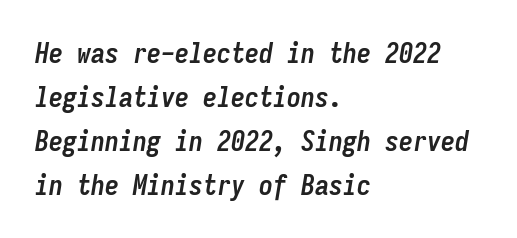
Q: Is the text bold? A: Yes.
Q: Is the text italic (slanted)? A: Yes, it leans right by about 9 degrees.
Q: Is the text underlined? A: No.
Q: How is the paragraph aligned? A: Left-aligned.
Q: Is the spacing between letters normal or unusually wide? A: Normal.
Q: Is the spacing between lines tight, normal or loose? A: Normal.
Q: Width (condensed, normal, or wide)? A: Condensed.
Q: Stroke contrast? A: Low.
Q: x-height? A: Medium.
Q: Monospaced? A: Yes.
